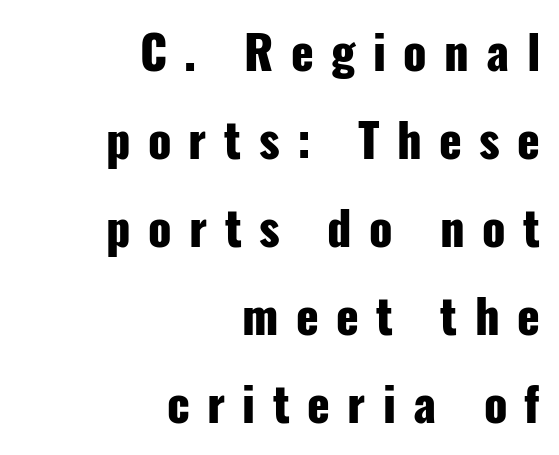
The image shows 47 px heavy, condensed sans-serif type, upright; set right-aligned, line spacing 1.87x, unusually wide letter spacing (+0.37 em), not underlined; low stroke contrast and a medium x-height.
